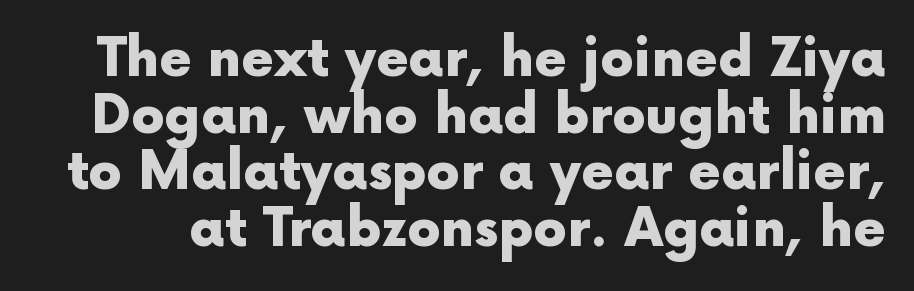
The designer dialed line spacing down below the default. Does the weight exceed regular? Yes, all the way to bold. These lines are rendered in a variable-pitch font. Rendered with straight, roman letterforms.
